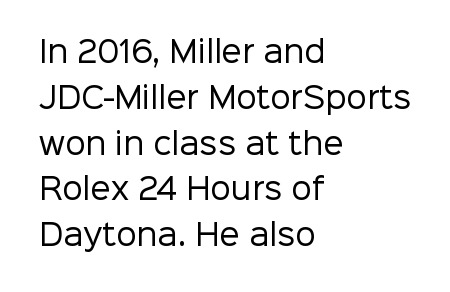
The image shows 29 px regular-weight sans-serif type, upright; set left-aligned, normal line spacing (1.58x), normal letter spacing, not underlined; low stroke contrast and a medium x-height.
